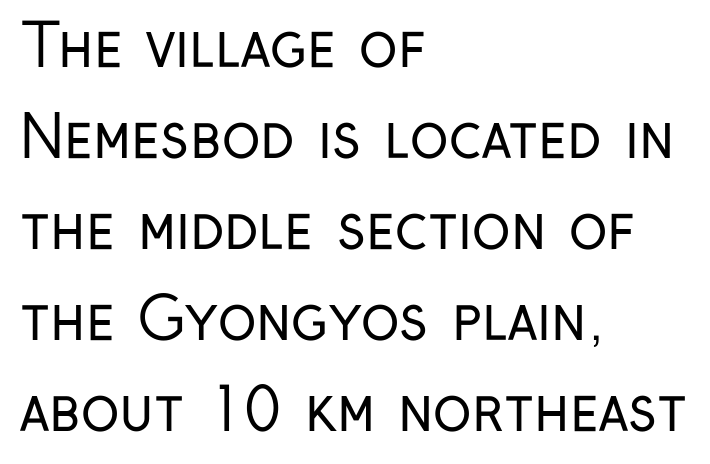
{"serif": "no", "italic": "no", "bold": "no", "weight": "regular", "width": "condensed", "stroke_contrast": "low", "x_height": "medium", "monospaced": "no", "underline": "no", "align": "left", "line_spacing": "normal", "line_spacing_ratio": 1.57, "letter_spacing": "normal", "letter_spacing_em": 0.0, "glyph_px": 58}
